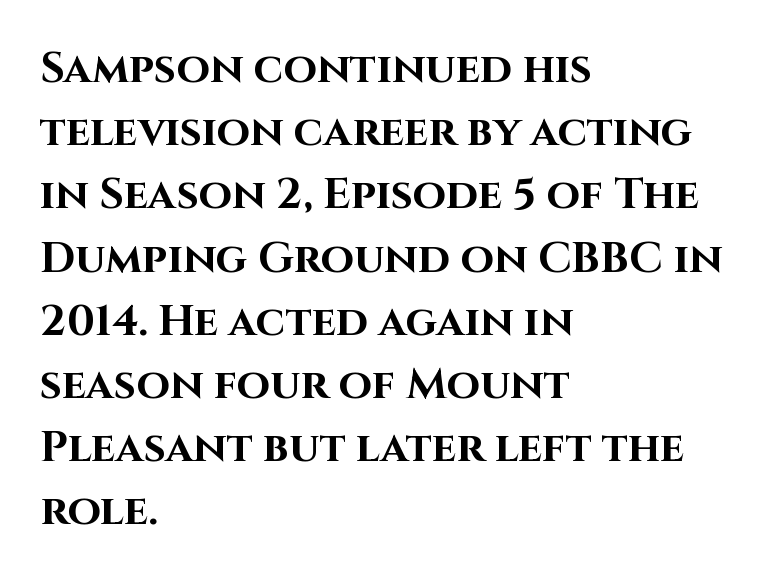
{"serif": "no", "italic": "no", "bold": "yes", "weight": "bold", "width": "normal", "stroke_contrast": "high", "x_height": "large", "monospaced": "no", "underline": "no", "align": "left", "line_spacing": "normal", "line_spacing_ratio": 1.47, "letter_spacing": "normal", "letter_spacing_em": 0.0, "glyph_px": 43}
